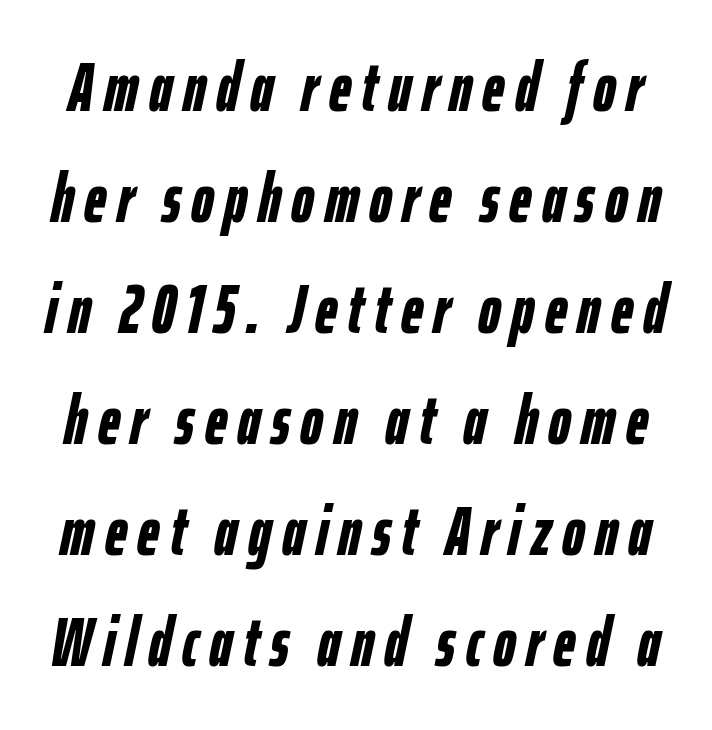
{"italic": "yes", "lean": "right", "slant_degrees": 12, "bold": "yes", "weight": "semibold", "width": "condensed", "stroke_contrast": "low", "x_height": "medium", "monospaced": "no", "underline": "no", "line_spacing": "normal", "line_spacing_ratio": 1.61, "glyph_px": 69}
